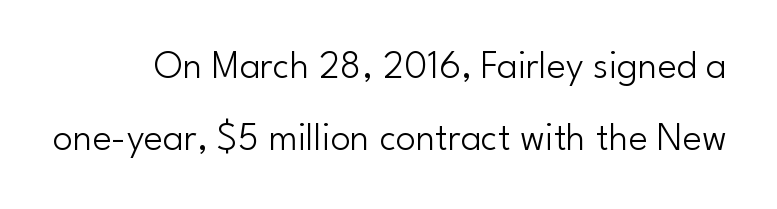
Are there feet on the stems? There aren't — it's a sans. The typeface has the unassuming heft of standard copy or less. The passage shown is typed in a proportional face where columns would drift. The letters sit at their default tracking, neither squeezed nor spread. Is there any slant? The stems are plumb.
